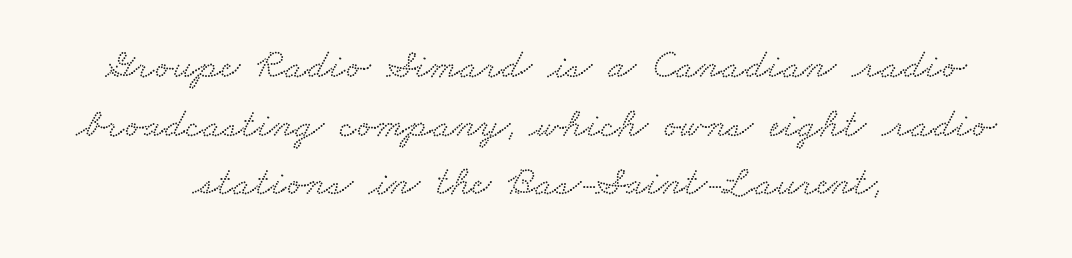
The image shows 41 px wide serif type; set centered, normal line spacing (1.43x), normal letter spacing, not underlined; low stroke contrast and a small x-height.
